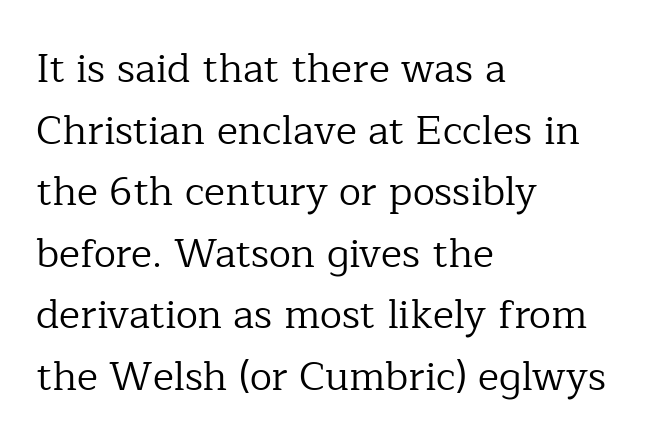
{"serif": "yes", "italic": "no", "bold": "no", "weight": "regular", "width": "normal", "stroke_contrast": "low", "x_height": "medium", "monospaced": "no", "underline": "no", "align": "left", "line_spacing": "normal", "line_spacing_ratio": 1.54, "letter_spacing": "normal", "letter_spacing_em": 0.0, "glyph_px": 40}
